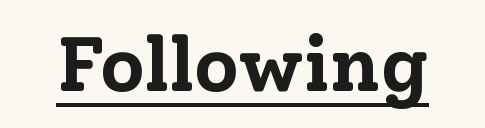
Q: Is the text bold? A: Yes.
Q: Is the text italic (slanted)? A: No, it is upright.
Q: Is the typeface a serif or a sans-serif typeface? A: Serif.
Q: Is the text underlined? A: Yes.
Q: Is the spacing between letters normal or unusually wide? A: Normal.
Q: Width (condensed, normal, or wide)? A: Normal.
Q: Stroke contrast? A: Low.
Q: x-height? A: Medium.
Q: Monospaced? A: No.
